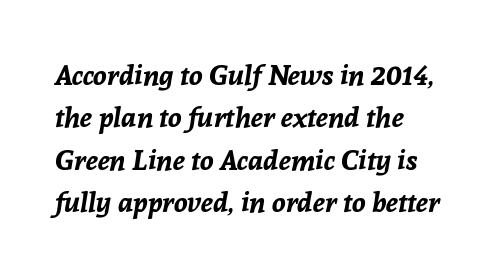
The image shows 28 px bold type, italic (leaning right); set left-aligned, normal line spacing (1.51x), normal letter spacing, not underlined; low stroke contrast and a medium x-height.
